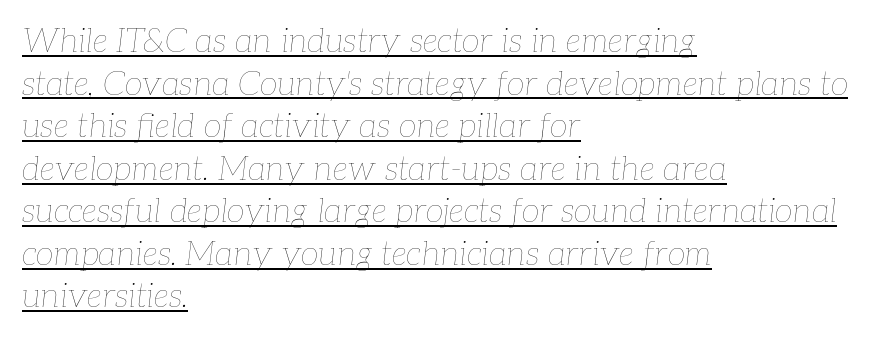
Vertical stems look standard width or narrower in stroke. Horizontally, the lines are justified to the leading edge only. The tracking reads as untouched default to a designer's eye. This sample uses an oblique cut, with every glyph tilted off the vertical. One glance says typical: line gaps are just what's usual.
